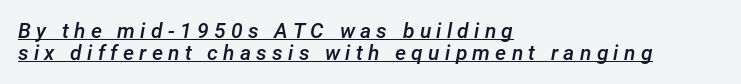
If you drew a ruler down the left edge, every line would touch it. Bold? Not quite — semibold, heavier than regular but stopping short. A baseline rule has been typeset under these characters. Does the leading feel generous? Not at all — it's pinched. Designer's note — italics engaged.
